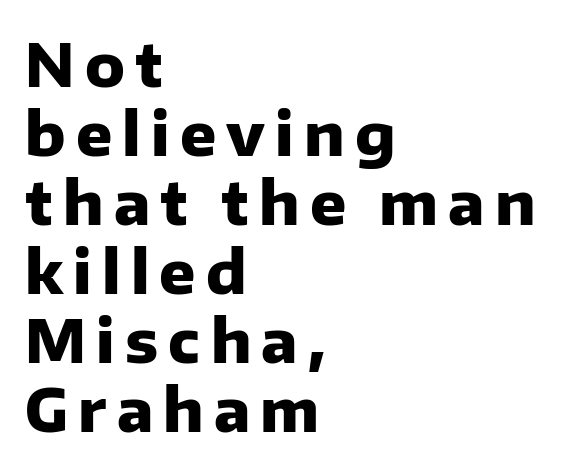
{"serif": "no", "italic": "no", "bold": "yes", "weight": "heavy", "width": "normal", "stroke_contrast": "low", "x_height": "medium", "monospaced": "no", "underline": "no", "align": "left", "line_spacing": "tight", "line_spacing_ratio": 1.15, "glyph_px": 60}
